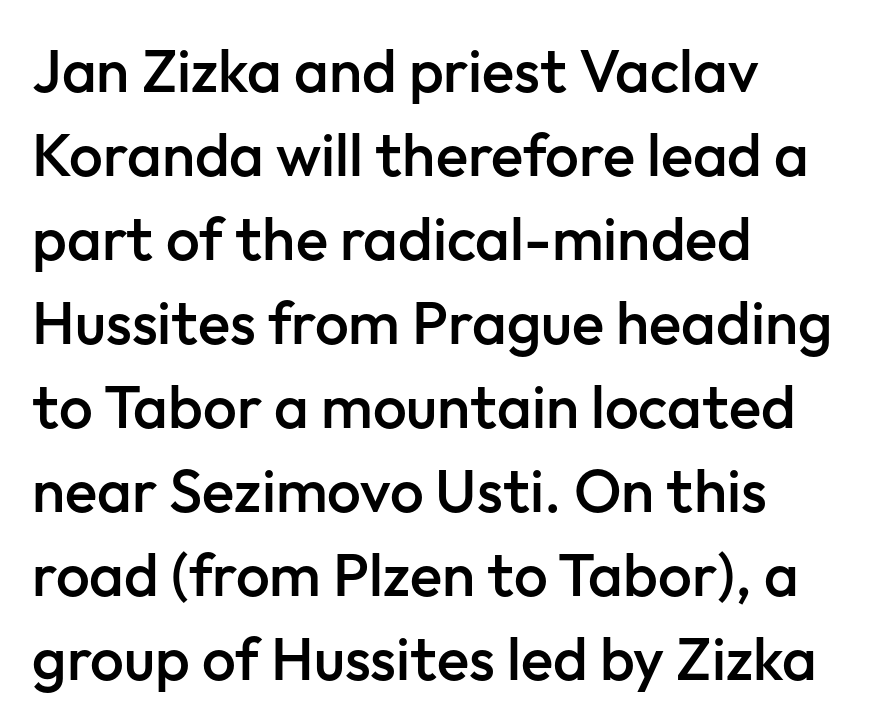
{"serif": "no", "italic": "no", "bold": "semi", "weight": "semibold", "width": "normal", "stroke_contrast": "low", "x_height": "medium", "monospaced": "no", "underline": "no", "align": "left", "line_spacing": "normal", "line_spacing_ratio": 1.4, "letter_spacing": "normal", "letter_spacing_em": 0.0, "glyph_px": 60}
